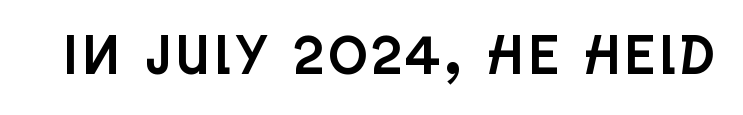
{"serif": "no", "italic": "no", "width": "condensed", "stroke_contrast": "low", "x_height": "large", "monospaced": "no", "underline": "no", "glyph_px": 56}
